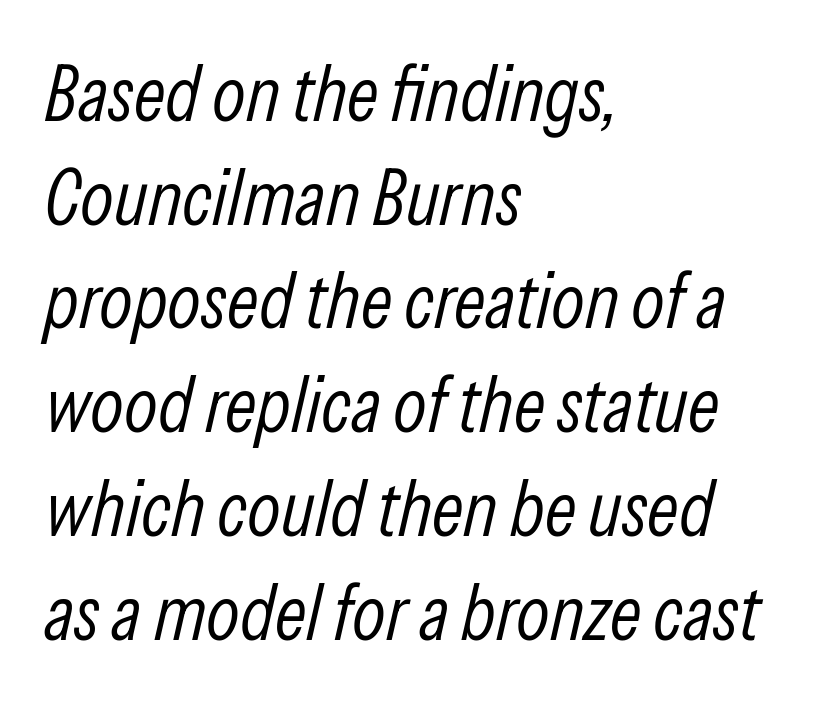
{"italic": "yes", "lean": "right", "slant_degrees": 13, "bold": "no", "weight": "light", "width": "condensed", "stroke_contrast": "low", "x_height": "medium", "monospaced": "no", "underline": "no", "align": "left", "line_spacing": "normal", "line_spacing_ratio": 1.33, "letter_spacing": "normal", "letter_spacing_em": 0.0, "glyph_px": 78}
